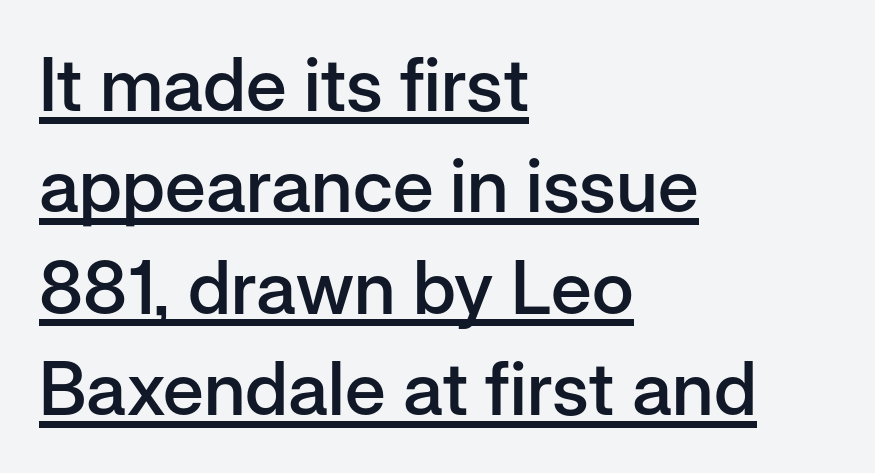
{"serif": "no", "italic": "no", "bold": "semi", "weight": "semibold", "width": "normal", "stroke_contrast": "low", "x_height": "medium", "monospaced": "no", "underline": "yes", "align": "left", "line_spacing": "normal", "line_spacing_ratio": 1.37, "letter_spacing": "normal", "letter_spacing_em": 0.0, "glyph_px": 74}
